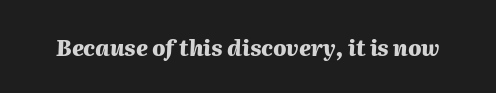
Q: Is the text bold? A: Yes.
Q: Is the text italic (slanted)? A: Yes, it leans right by about 2 degrees.
Q: Is the text underlined? A: No.
Q: Is the spacing between letters normal or unusually wide? A: Normal.
